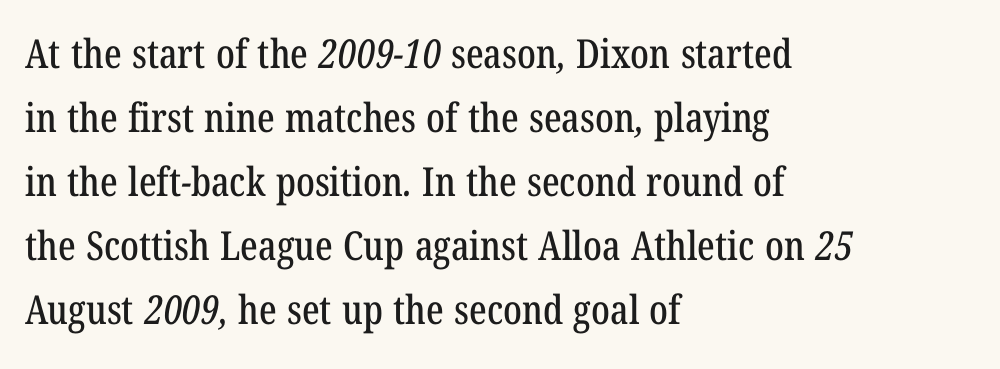
Q: Is the typeface a serif or a sans-serif typeface? A: Serif.
Q: Is the text underlined? A: No.
Q: How is the paragraph aligned? A: Left-aligned.
Q: Is the spacing between letters normal or unusually wide? A: Normal.
Q: Is the spacing between lines tight, normal or loose? A: Normal.
Q: Width (condensed, normal, or wide)? A: Condensed.
Q: Stroke contrast? A: Low.
Q: x-height? A: Medium.
Q: Monospaced? A: No.
